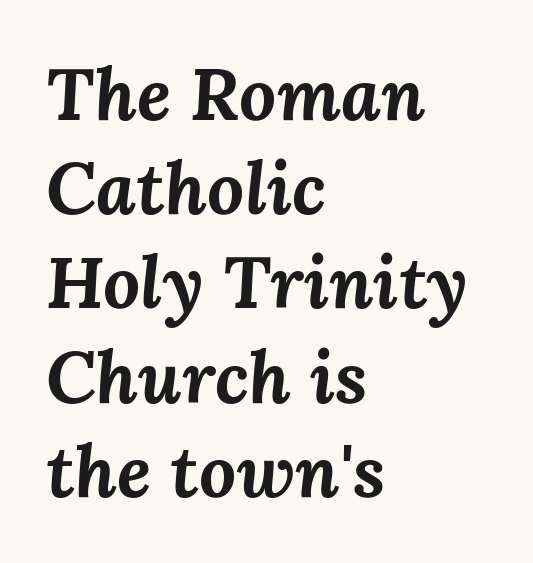
Does the copy run flush right? No — it runs flush left. These lines sit exactly where default settings would place them. The face used here has a pronounced slope to its letters. On the weight axis this lands at bold, roughly 700. Here the glyphs are tracked normally, forming tight word shapes.
